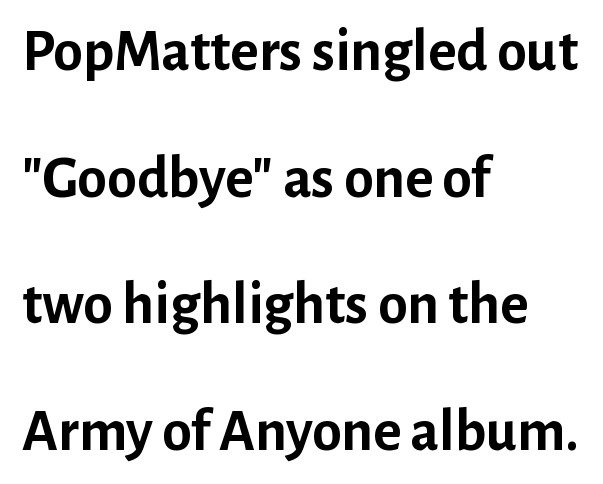
Q: Is the text bold? A: Yes.
Q: Is the text italic (slanted)? A: No, it is upright.
Q: Is the typeface a serif or a sans-serif typeface? A: Sans-serif.
Q: Is the text underlined? A: No.
Q: How is the paragraph aligned? A: Left-aligned.
Q: Is the spacing between letters normal or unusually wide? A: Normal.
Q: Is the spacing between lines tight, normal or loose? A: Loose.
Q: Width (condensed, normal, or wide)? A: Normal.
Q: Stroke contrast? A: Low.
Q: x-height? A: Medium.
Q: Monospaced? A: No.
